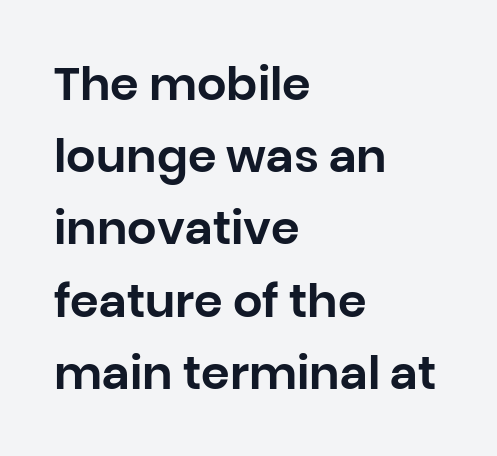
{"serif": "no", "italic": "no", "width": "normal", "stroke_contrast": "low", "x_height": "large", "monospaced": "no", "underline": "no", "align": "left", "line_spacing": "normal", "line_spacing_ratio": 1.57, "letter_spacing": "normal", "letter_spacing_em": 0.0, "glyph_px": 46}
